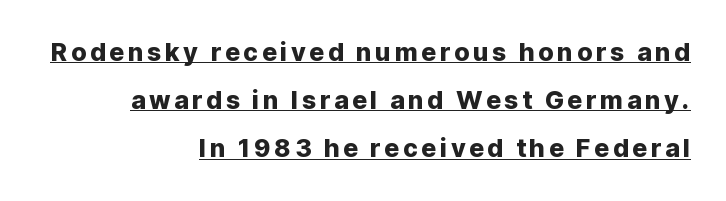
Q: Is the text italic (slanted)? A: No, it is upright.
Q: Is the text underlined? A: Yes.
Q: How is the paragraph aligned? A: Right-aligned.
Q: Is the spacing between lines tight, normal or loose? A: Loose.
